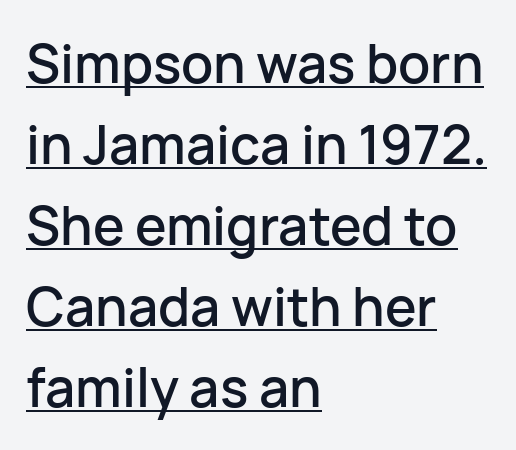
The image shows 53 px sans-serif type, upright; set left-aligned, normal line spacing (1.53x), normal letter spacing, underlined; low stroke contrast and a medium x-height.
